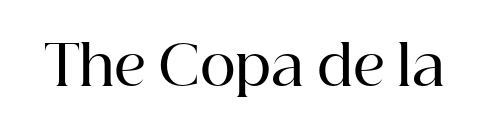
Q: Is the text bold? A: Semi-bold.
Q: Is the text italic (slanted)? A: No, it is upright.
Q: Is the typeface a serif or a sans-serif typeface? A: Serif.
Q: Is the text underlined? A: No.
Q: Is the spacing between letters normal or unusually wide? A: Normal.
Q: Width (condensed, normal, or wide)? A: Normal.
Q: Stroke contrast? A: High.
Q: x-height? A: Medium.
Q: Monospaced? A: No.
